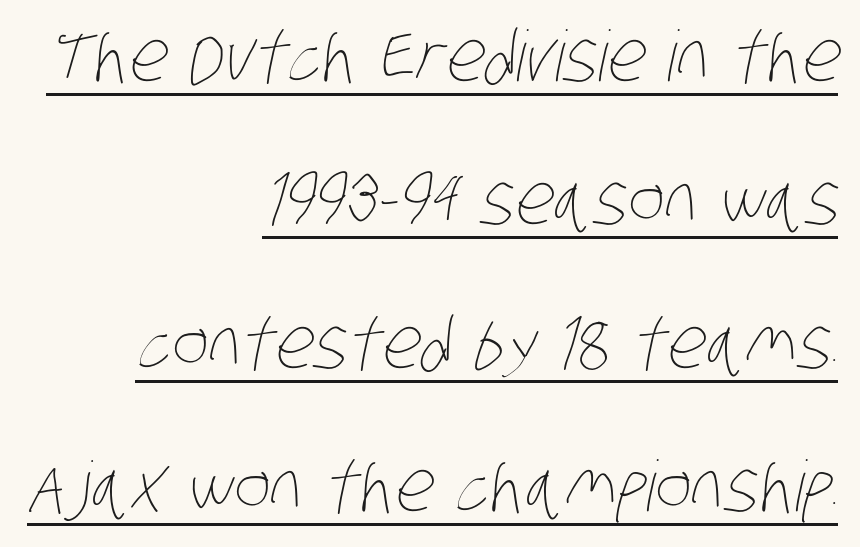
The image shows 70 px thin, condensed type; set right-aligned, loose line spacing (2.05x), normal letter spacing, underlined; low stroke contrast and a large x-height.
